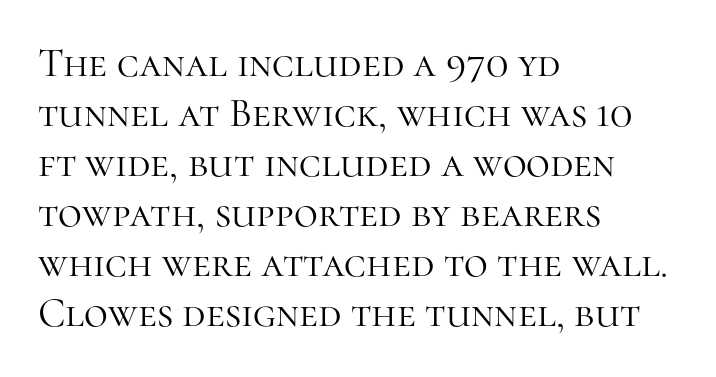
{"serif": "yes", "italic": "no", "bold": "no", "weight": "light", "width": "normal", "stroke_contrast": "high", "x_height": "medium", "monospaced": "no", "underline": "no", "align": "left", "line_spacing_ratio": 1.22, "letter_spacing": "normal", "letter_spacing_em": 0.0, "glyph_px": 41}
